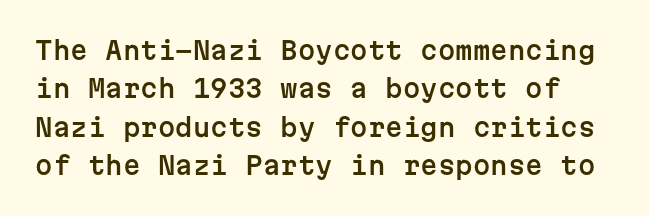
The image shows 25 px text type, upright; set normal line spacing (1.54x), normal letter spacing, not underlined.
